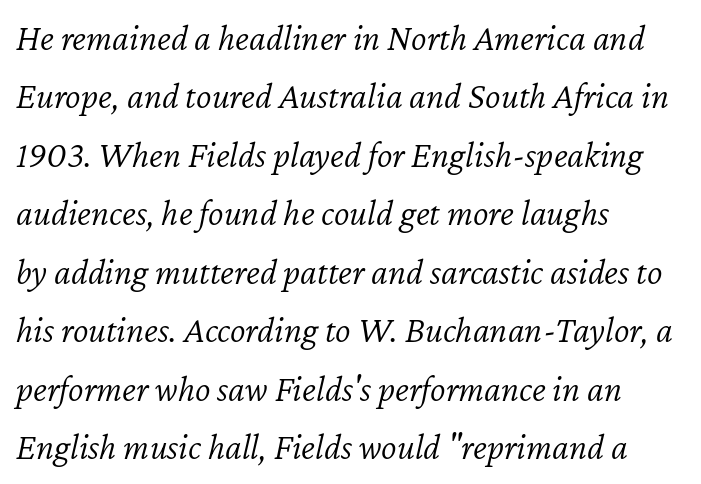
Q: Is the text bold? A: No.
Q: Is the text italic (slanted)? A: Yes, it leans right by about 12 degrees.
Q: Is the text underlined? A: No.
Q: How is the paragraph aligned? A: Left-aligned.
Q: Is the spacing between letters normal or unusually wide? A: Normal.
Q: Is the spacing between lines tight, normal or loose? A: Normal.
Q: Width (condensed, normal, or wide)? A: Normal.
Q: Stroke contrast? A: Low.
Q: x-height? A: Medium.
Q: Monospaced? A: No.
